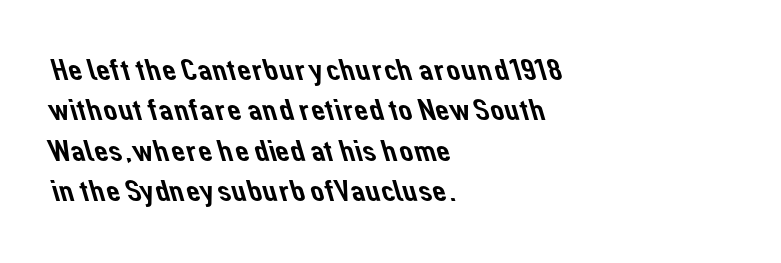
Leading matches the norm, producing a regular column. In CSS terms this would be text-align: left. The foot of each line stays bare and open. What stands out about the letter spacing? Nothing — it is the standard amount.
